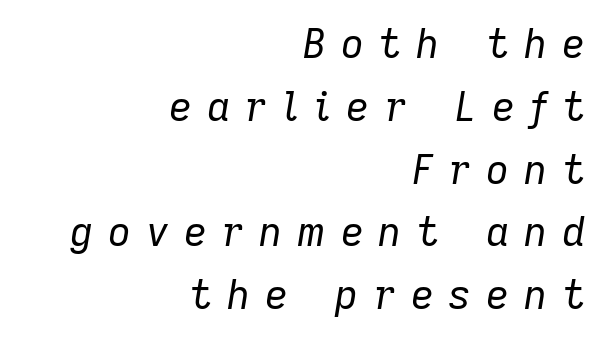
Display-style spreading of the glyphs; the letterfit is very open. This sample keeps an unexceptional amount of space between lines. The rendering uses natural spacing where letterforms have individual widths. All the whitespace from short lines collects on the left.
